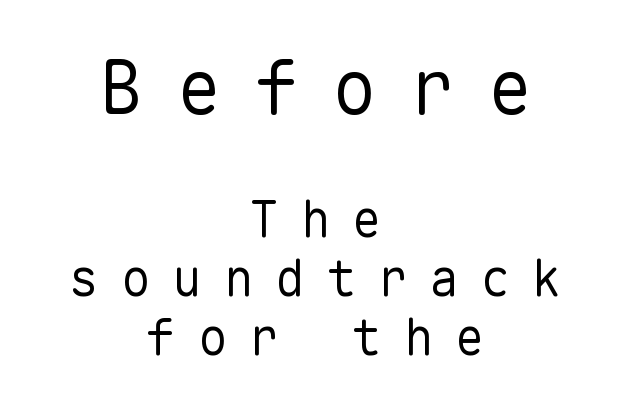
Q: Is the text bold? A: No.
Q: Is the text italic (slanted)? A: No, it is upright.
Q: Is the typeface a serif or a sans-serif typeface? A: Sans-serif.
Q: Is the text underlined? A: No.
Q: How is the paragraph aligned? A: Centered.
Q: Is the spacing between letters normal or unusually wide? A: Unusually wide.
Q: Which block of text is set in a larger size, the first (top) or the second (bottom)? A: The first (top) one.
Q: Width (condensed, normal, or wide)? A: Normal.
Q: Stroke contrast? A: Low.
Q: x-height? A: Medium.
Q: Monospaced? A: Yes.
